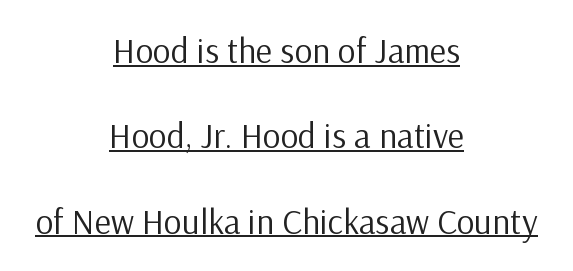
{"serif": "no", "italic": "no", "bold": "no", "weight": "regular", "width": "normal", "stroke_contrast": "low", "x_height": "medium", "monospaced": "no", "underline": "yes", "align": "center", "line_spacing": "loose", "line_spacing_ratio": 2.44, "letter_spacing": "normal", "letter_spacing_em": 0.0, "glyph_px": 35}
